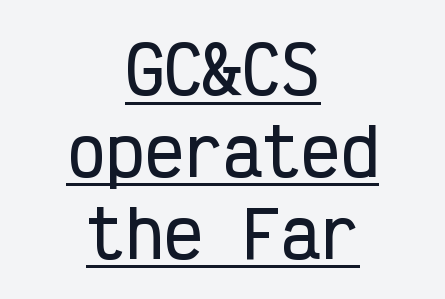
The image shows 65 px condensed sans-serif type, upright, monospaced; set centered, normal line spacing (1.26x), normal letter spacing, underlined; low stroke contrast and a medium x-height.
